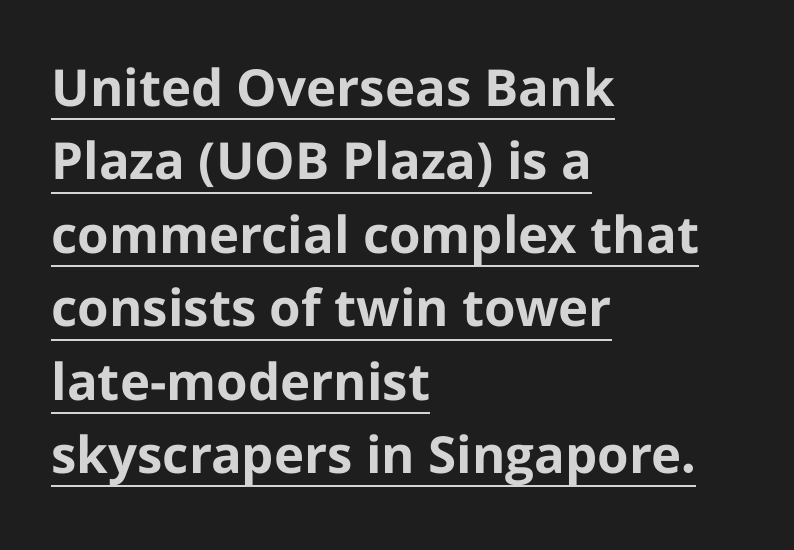
Q: Is the text bold? A: Yes.
Q: Is the text italic (slanted)? A: No, it is upright.
Q: Is the typeface a serif or a sans-serif typeface? A: Sans-serif.
Q: Is the text underlined? A: Yes.
Q: How is the paragraph aligned? A: Left-aligned.
Q: Is the spacing between letters normal or unusually wide? A: Normal.
Q: Is the spacing between lines tight, normal or loose? A: Normal.
Q: Width (condensed, normal, or wide)? A: Normal.
Q: Stroke contrast? A: Low.
Q: x-height? A: Medium.
Q: Monospaced? A: No.
